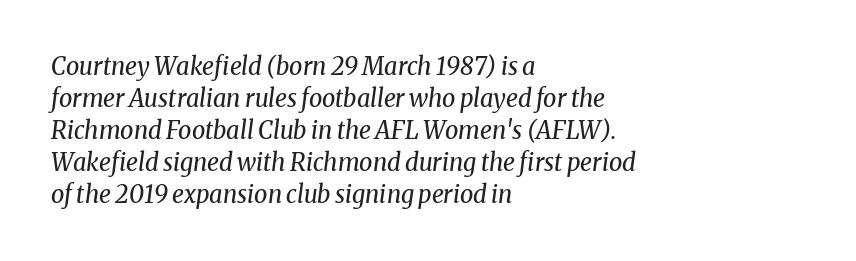
Slanted lettering throughout. Lines of text with bare space underneath. The lines sit at an ordinary, default distance from one another. If you drew a ruler down the left edge, every line would touch it.
